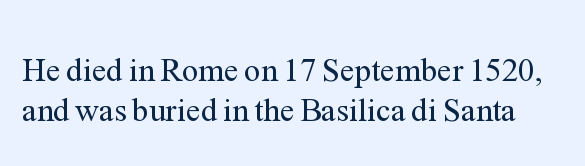
{"serif": "yes", "italic": "no", "bold": "no", "weight": "regular", "width": "normal", "stroke_contrast": "medium", "x_height": "medium", "monospaced": "no", "underline": "no", "line_spacing_ratio": 1.22, "letter_spacing": "normal", "letter_spacing_em": 0.0, "glyph_px": 33}
